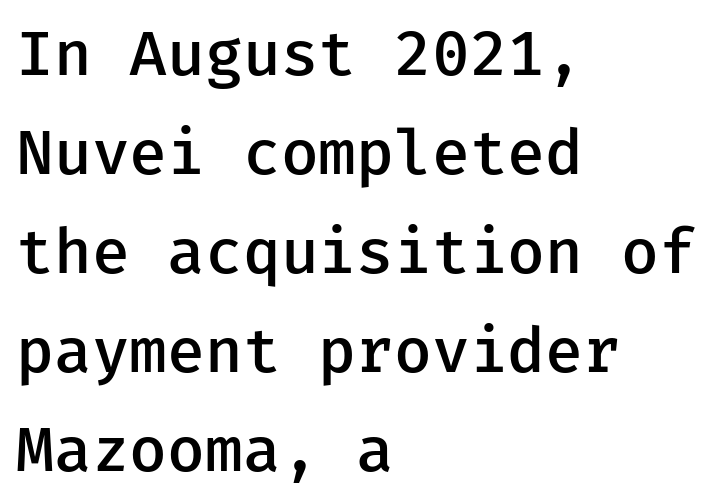
The image shows 63 px semibold sans-serif type, upright; set left-aligned, normal line spacing (1.57x), normal letter spacing, not underlined; low stroke contrast and a medium x-height.
